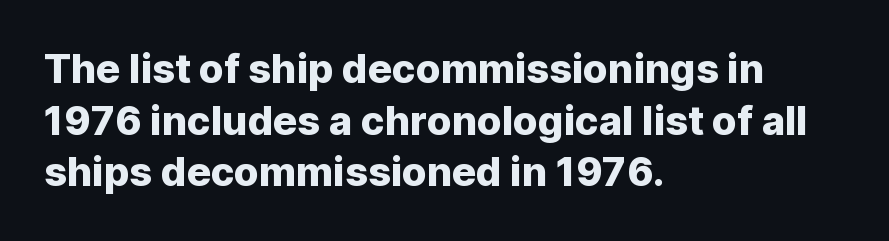
Q: Is the text italic (slanted)? A: No, it is upright.
Q: Is the typeface a serif or a sans-serif typeface? A: Sans-serif.
Q: Is the text underlined? A: No.
Q: How is the paragraph aligned? A: Left-aligned.
Q: Is the spacing between letters normal or unusually wide? A: Normal.
Q: Is the spacing between lines tight, normal or loose? A: Normal.
Q: Width (condensed, normal, or wide)? A: Normal.
Q: Stroke contrast? A: Low.
Q: x-height? A: Medium.
Q: Monospaced? A: No.
